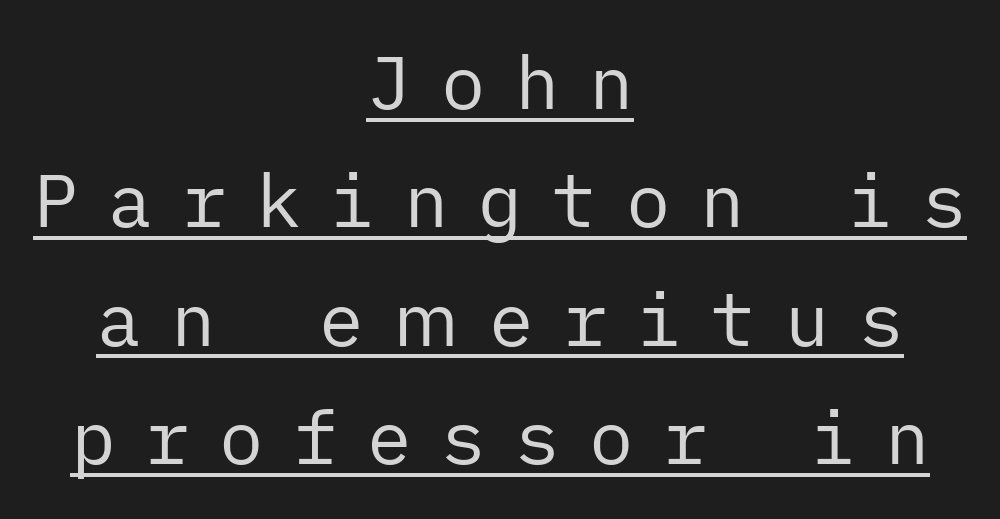
Q: Is the text bold? A: No.
Q: Is the text italic (slanted)? A: No, it is upright.
Q: Is the typeface a serif or a sans-serif typeface? A: Sans-serif.
Q: Is the text underlined? A: Yes.
Q: How is the paragraph aligned? A: Centered.
Q: Is the spacing between letters normal or unusually wide? A: Unusually wide.
Q: Is the spacing between lines tight, normal or loose? A: Normal.
Q: Width (condensed, normal, or wide)? A: Normal.
Q: Stroke contrast? A: Low.
Q: x-height? A: Medium.
